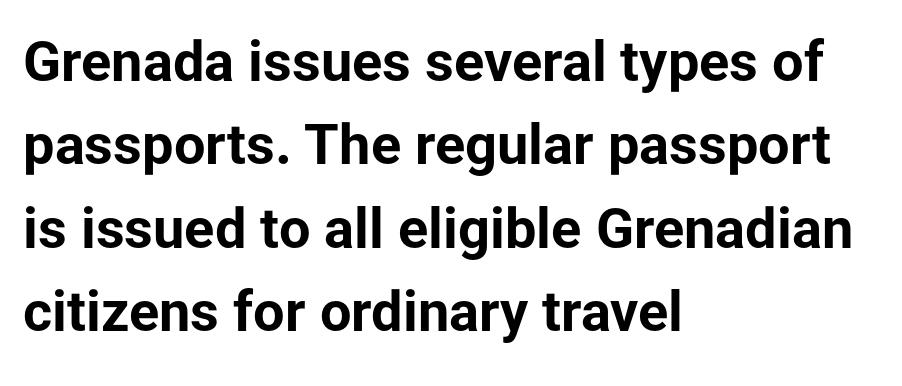
Q: Is the text bold? A: Yes.
Q: Is the text italic (slanted)? A: No, it is upright.
Q: Is the typeface a serif or a sans-serif typeface? A: Sans-serif.
Q: Is the text underlined? A: No.
Q: How is the paragraph aligned? A: Left-aligned.
Q: Is the spacing between letters normal or unusually wide? A: Normal.
Q: Is the spacing between lines tight, normal or loose? A: Normal.
Q: Width (condensed, normal, or wide)? A: Normal.
Q: Stroke contrast? A: Low.
Q: x-height? A: Medium.
Q: Monospaced? A: No.
